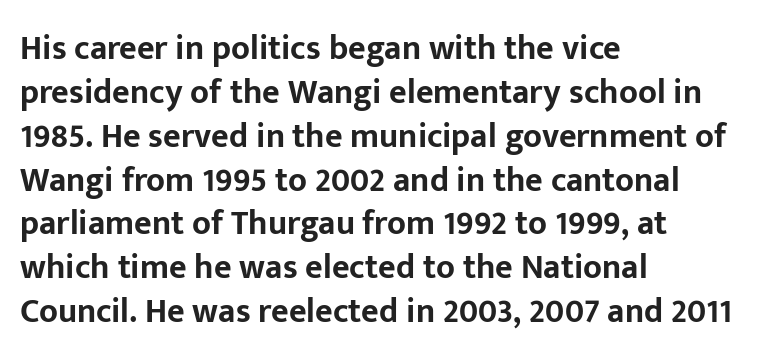
{"serif": "no", "italic": "no", "bold": "yes", "weight": "bold", "width": "normal", "stroke_contrast": "low", "x_height": "medium", "monospaced": "no", "underline": "no", "align": "left", "line_spacing": "normal", "line_spacing_ratio": 1.29, "letter_spacing": "normal", "letter_spacing_em": 0.0, "glyph_px": 34}
